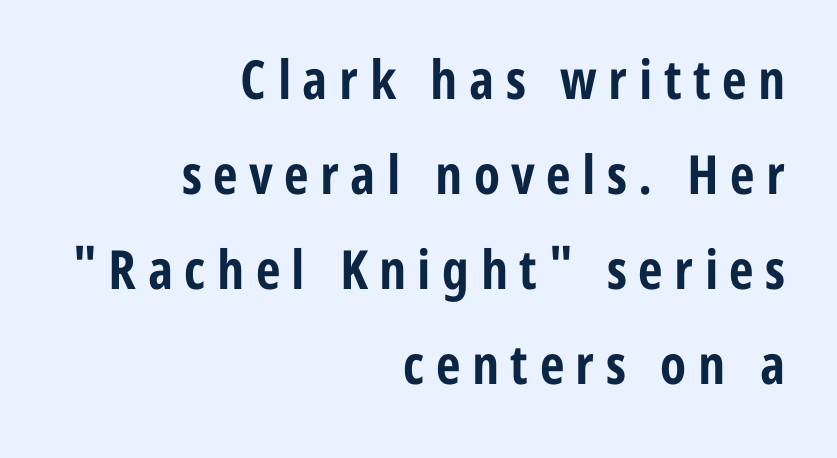
The image shows 54 px bold, condensed sans-serif type, upright; set right-aligned, line spacing 1.76x, unusually wide letter spacing (+0.21 em), not underlined; low stroke contrast and a medium x-height.
